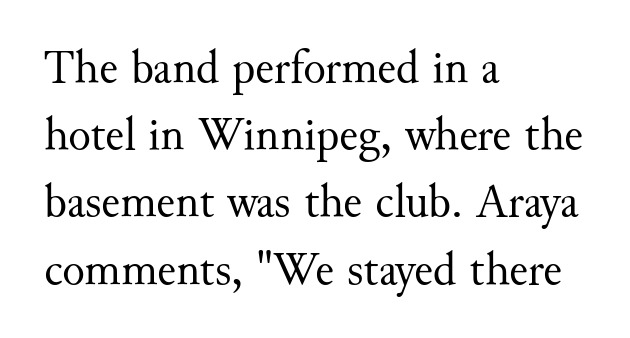
The image shows 47 px regular-weight serif type, upright; set left-aligned, normal line spacing (1.43x), normal letter spacing, not underlined; medium stroke contrast and a small x-height.
